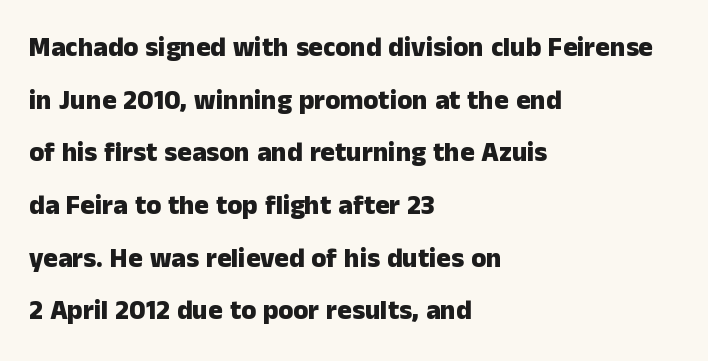
{"italic": "no", "bold": "yes", "underline": "no", "align": "left", "line_spacing": "loose", "line_spacing_ratio": 1.95, "letter_spacing": "normal", "letter_spacing_em": 0.0, "glyph_px": 27}
